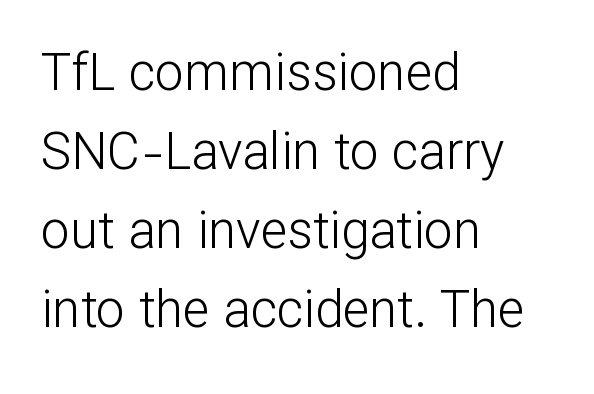
Q: Is the text bold? A: No.
Q: Is the text italic (slanted)? A: No, it is upright.
Q: Is the typeface a serif or a sans-serif typeface? A: Sans-serif.
Q: Is the text underlined? A: No.
Q: How is the paragraph aligned? A: Left-aligned.
Q: Is the spacing between letters normal or unusually wide? A: Normal.
Q: Is the spacing between lines tight, normal or loose? A: Normal.
Q: Width (condensed, normal, or wide)? A: Normal.
Q: Stroke contrast? A: Low.
Q: x-height? A: Medium.
Q: Monospaced? A: No.
